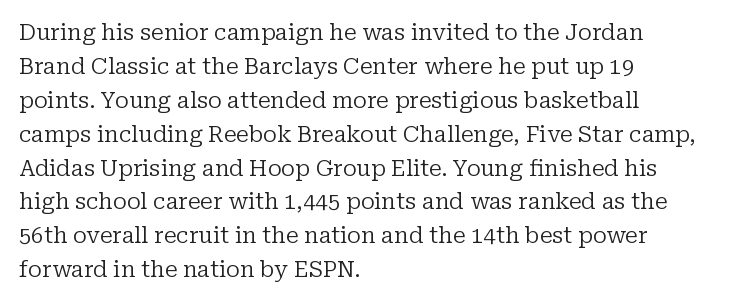
The image shows 22 px text type, upright; set left-aligned, normal line spacing (1.54x), normal letter spacing, not underlined.
